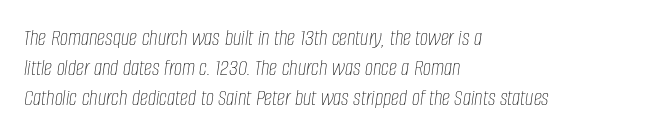
Horizontally, the lines are justified to the leading edge only. Stem width sits at or under what a default text font uses. Characters are canted at an angle relative to the baseline's perpendicular. The designer left line spacing at the default.
